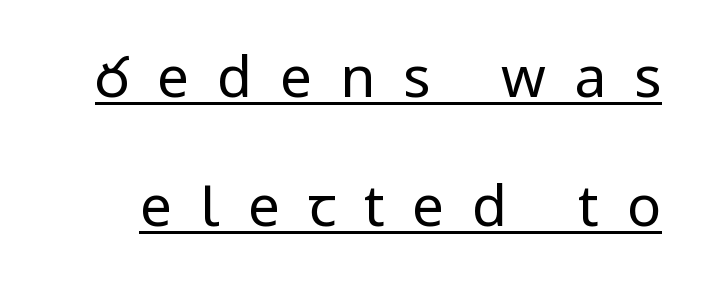
Q: Is the text bold? A: No.
Q: Is the text italic (slanted)? A: No, it is upright.
Q: Is the typeface a serif or a sans-serif typeface? A: Sans-serif.
Q: Is the text underlined? A: Yes.
Q: Is the spacing between letters normal or unusually wide? A: Unusually wide.
Q: Is the spacing between lines tight, normal or loose? A: Loose.
Q: Width (condensed, normal, or wide)? A: Condensed.
Q: Stroke contrast? A: Low.
